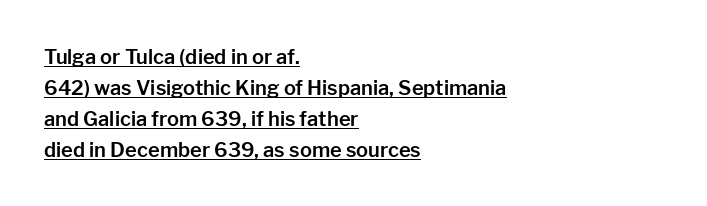
{"italic": "no", "underline": "yes", "align": "left", "line_spacing": "normal", "line_spacing_ratio": 1.55, "letter_spacing": "normal", "letter_spacing_em": 0.0, "glyph_px": 20}
